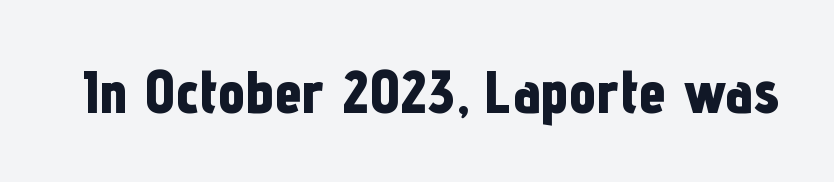
The typeface chosen for these lines omits serifs. The glyphs are unaccompanied by any horizontal stroke below them. Set as a true bold cut, around the 700 mark. Here the designer chose a conventional face with non-uniform glyph widths. A typesetter would mark this as roman, not italic.
